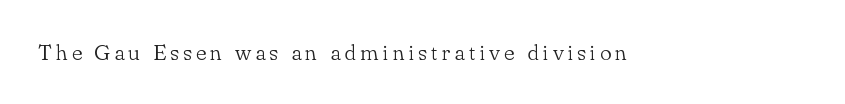
{"italic": "no", "bold": "no", "underline": "no", "glyph_px": 22}
